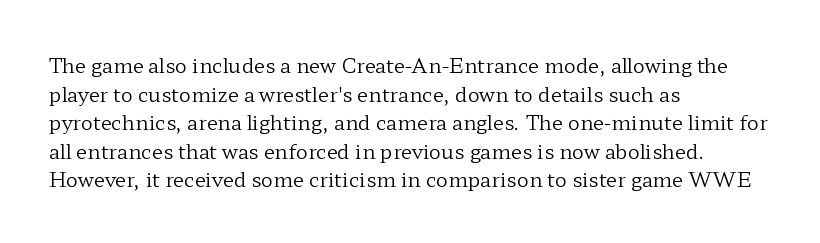
{"italic": "no", "bold": "no", "underline": "no", "align": "left", "line_spacing": "normal", "line_spacing_ratio": 1.43, "letter_spacing": "normal", "letter_spacing_em": 0.0, "glyph_px": 20}
